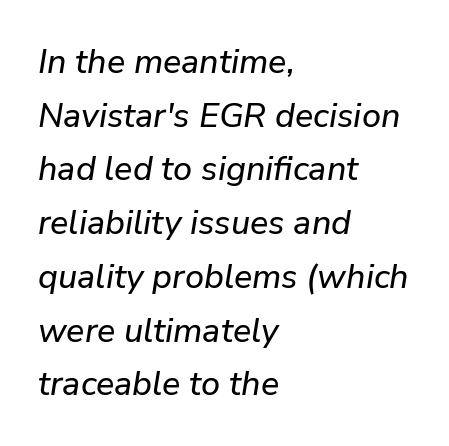
Q: Is the text italic (slanted)? A: Yes, it leans right by about 9 degrees.
Q: Is the text underlined? A: No.
Q: How is the paragraph aligned? A: Left-aligned.
Q: Is the spacing between letters normal or unusually wide? A: Normal.
Q: Is the spacing between lines tight, normal or loose? A: Normal.
Q: Width (condensed, normal, or wide)? A: Normal.
Q: Stroke contrast? A: Low.
Q: x-height? A: Medium.
Q: Monospaced? A: No.
